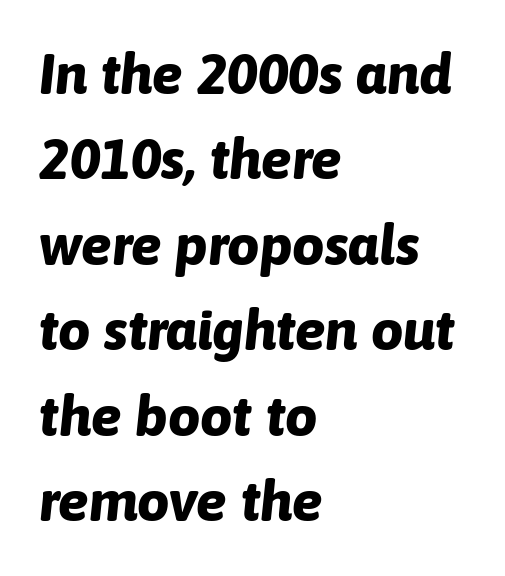
Think of a printed novel: that variable character pitch is what you see here. Notice how the passage keeps a crisp vertical edge on the left only. The letterforms sit shoulder to shoulder at normal distance. Words float on clear page, feet unadorned. When letters slant like this, we call the style italic. Every letter is thick-stroked: bold, no question.
